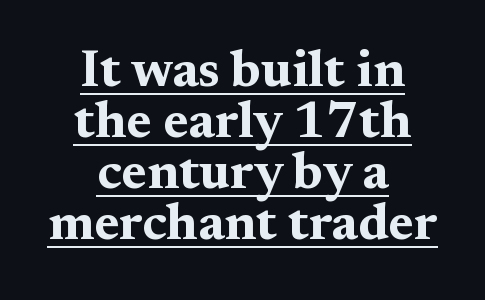
These lines stack symmetrically, like a column narrowing and widening about its center. The string is rendered with underlining switched on. In terms of leading, this rendering errs on the cramped side. The tracking reads as untouched default to a designer's eye. Here the designer chose a conventional face with non-uniform glyph widths.
